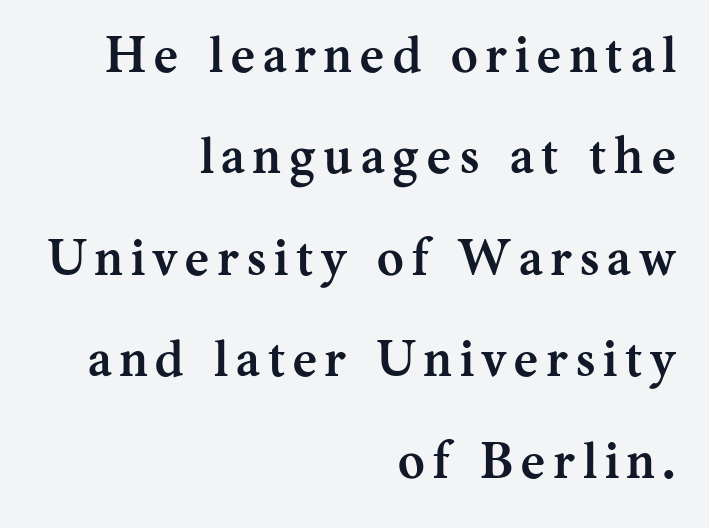
The rendering uses a bold face; every stroke is thick and dark. Characters remain perfectly vertical along every line. Words float on clear page, feet unadorned. Serif or sans? Serif — the stroke terminals have little feet.
